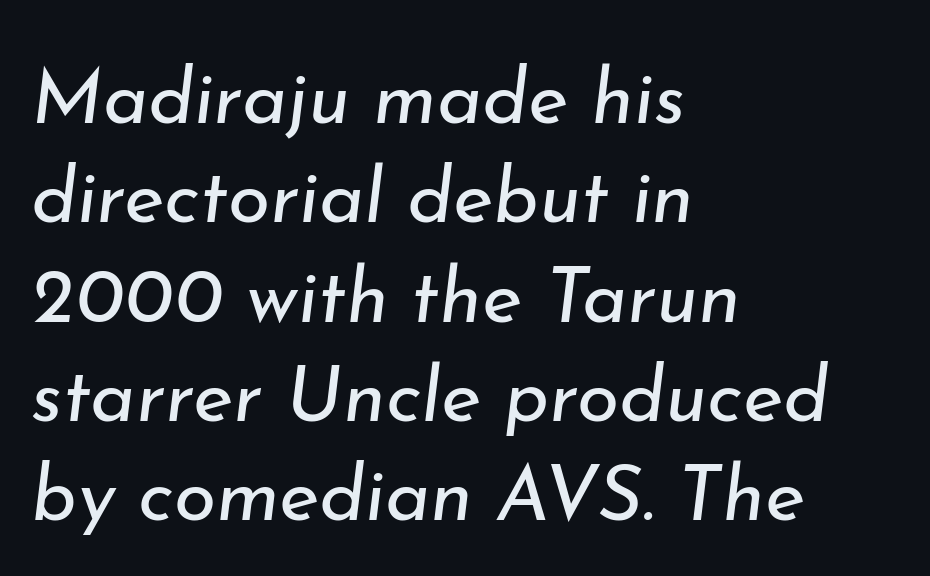
The image shows 77 px regular-weight type, italic (leaning right); set left-aligned, normal line spacing (1.29x), normal letter spacing, not underlined; low stroke contrast and a small x-height.
